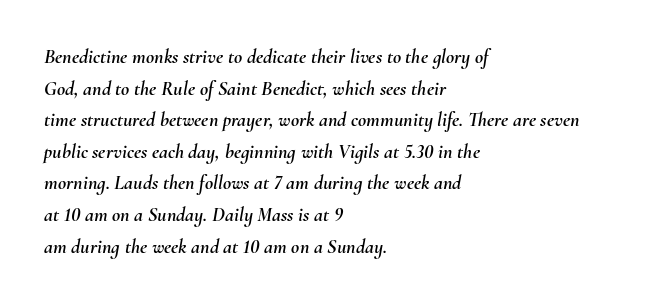
The image shows 20 px text type, italic (leaning right); set left-aligned, normal line spacing (1.58x), normal letter spacing, not underlined.
